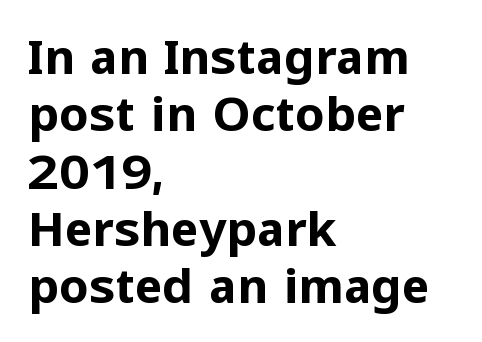
If you drew a ruler down the left edge, every line would touch it. Only glyphs here, with clear space below each row. Notice how the stems are strictly vertical — no italics here. What weight is shown? A full bold with thick strokes. Is this a sans? Yes — the strokes have no serifs. You could not count columns in this text — the font is proportionally spaced.
